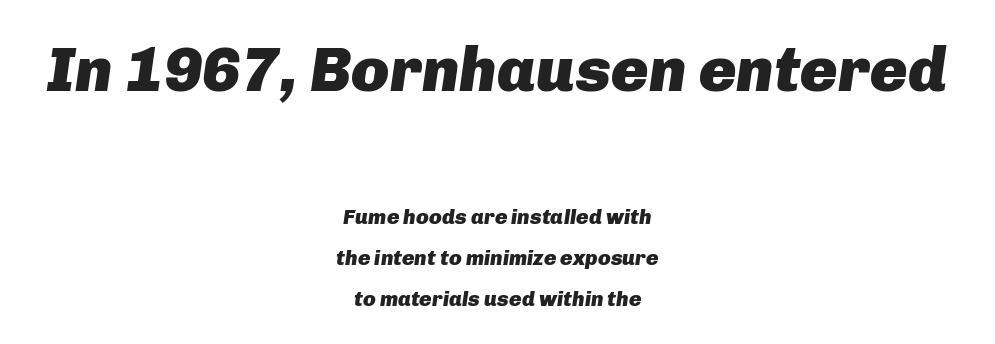
The image shows 63 px heavy type, italic (leaning right); set centered, loose line spacing (1.95x), normal letter spacing, not underlined; the first (top) block is 3.0x larger; low stroke contrast and a medium x-height.
